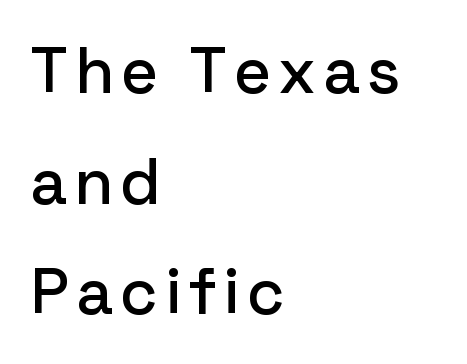
{"serif": "no", "italic": "no", "width": "normal", "stroke_contrast": "low", "x_height": "medium", "monospaced": "no", "underline": "no", "align": "left", "line_spacing_ratio": 1.73, "glyph_px": 64}
